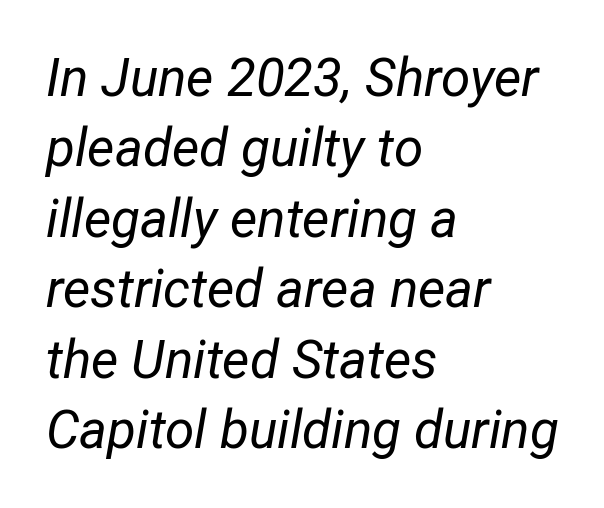
Quick note: interline space is typical. This rendering leaves character spacing at its baseline value. The specimen omits any rule beneath the text block's lines. Casual observation: everything's shoved over to the left.
